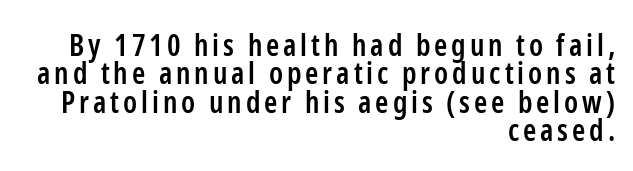
The image shows 30 px semibold, condensed sans-serif type, upright; set right-aligned, tight line spacing (0.95x), not underlined; low stroke contrast and a medium x-height.
